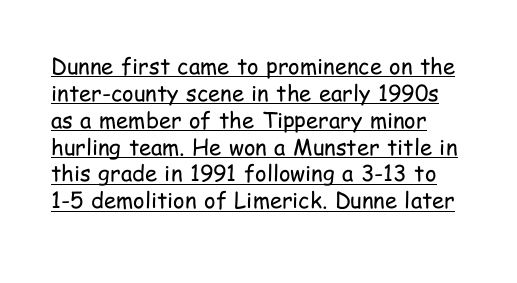
The image shows 22 px text type, upright; set line spacing 1.22x, normal letter spacing, underlined.
